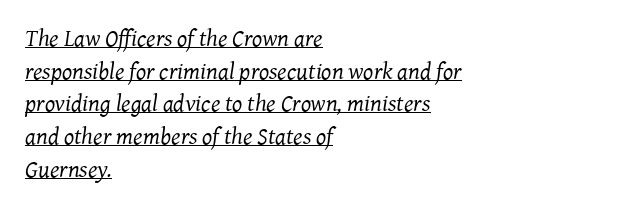
{"italic": "yes", "lean": "right", "slant_degrees": 7, "bold": "no", "underline": "yes", "align": "left", "line_spacing": "normal", "line_spacing_ratio": 1.36, "letter_spacing": "normal", "letter_spacing_em": 0.0, "glyph_px": 24}
